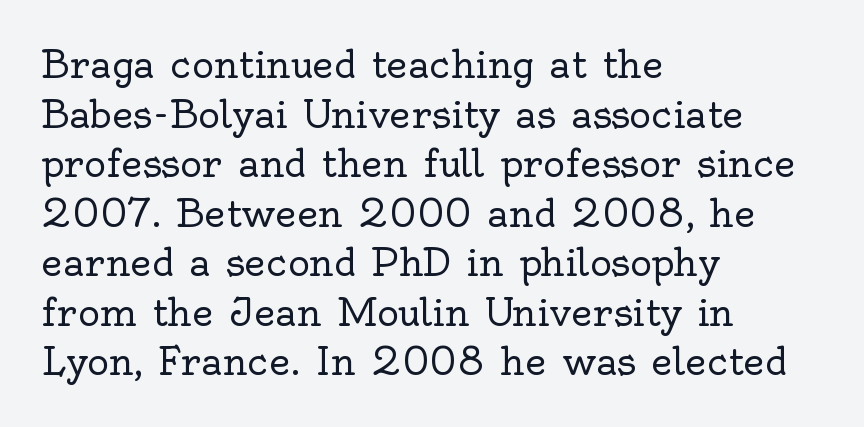
The image shows 37 px regular-weight serif type, upright; set left-aligned, normal line spacing (1.34x), normal letter spacing, not underlined; a small x-height.
